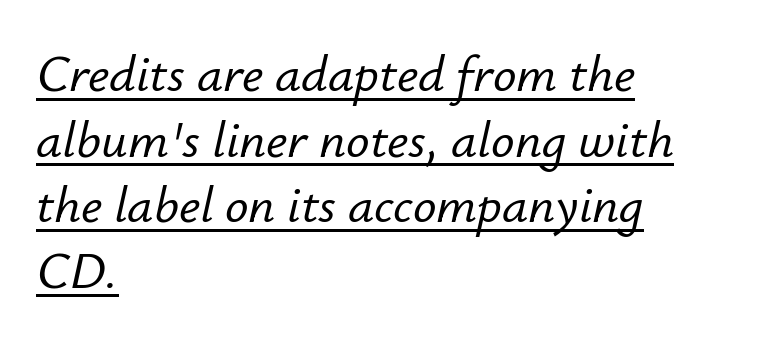
Q: Is the text italic (slanted)? A: Yes, it leans right by about 12 degrees.
Q: Is the text underlined? A: Yes.
Q: How is the paragraph aligned? A: Left-aligned.
Q: Is the spacing between letters normal or unusually wide? A: Normal.
Q: Is the spacing between lines tight, normal or loose? A: Normal.
Q: Width (condensed, normal, or wide)? A: Normal.
Q: Stroke contrast? A: Low.
Q: x-height? A: Small.
Q: Monospaced? A: No.
